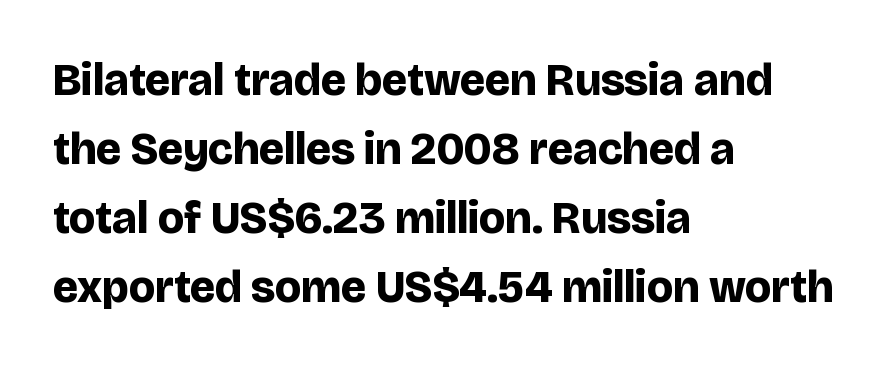
The space beneath each line is pristine and unruled. Do the characters align in a grid? No, the font is proportional. Compared with typical paragraphs, the rows here are spaced about the same. Ordinary non-slanted type is in use. Check where the strokes stop: nothing finishes them off — pure sans.
